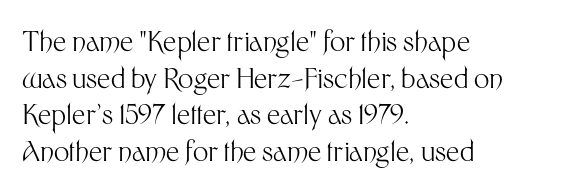
Reading down the block, your eye returns to a fixed left position each line. Do the letters lean? They stand straight. The strip under each line holds only bare page. Bold? No — there's no thickening of the strokes. Line spacing here is normal. Glyph-to-glyph distance matches everyday printed text.
